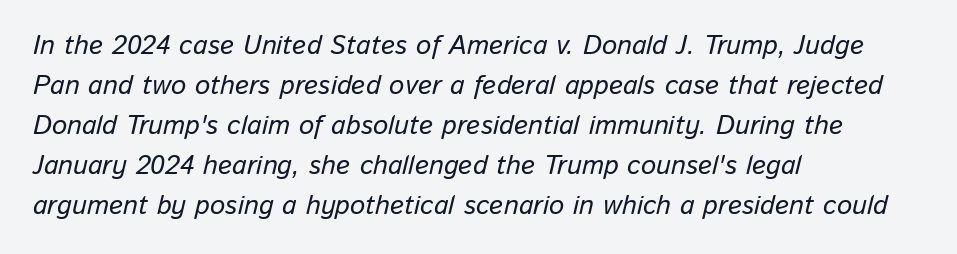
Q: Is the text italic (slanted)? A: Yes, it leans right by about 13 degrees.
Q: Is the text underlined? A: No.
Q: How is the paragraph aligned? A: Left-aligned.
Q: Is the spacing between letters normal or unusually wide? A: Normal.
Q: Is the spacing between lines tight, normal or loose? A: Normal.
